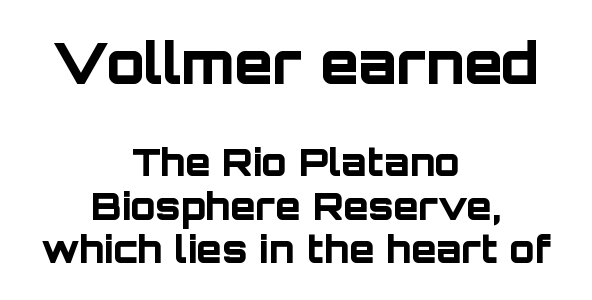
The image shows 56 px bold sans-serif type, upright; set centered, line spacing 1.18x, normal letter spacing, not underlined; the first (top) block is 1.51x larger; low stroke contrast and a large x-height.
